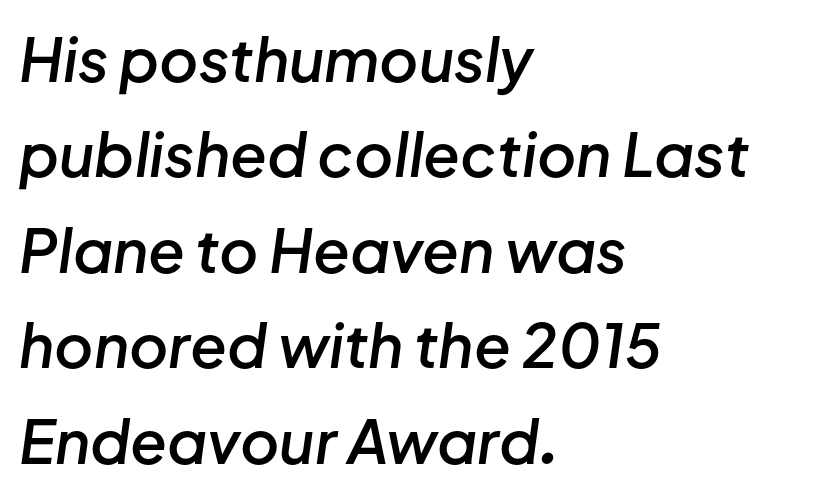
Q: Is the text bold? A: Semi-bold.
Q: Is the text italic (slanted)? A: Yes, it leans right by about 8 degrees.
Q: Is the text underlined? A: No.
Q: How is the paragraph aligned? A: Left-aligned.
Q: Is the spacing between letters normal or unusually wide? A: Normal.
Q: Is the spacing between lines tight, normal or loose? A: Normal.
Q: Width (condensed, normal, or wide)? A: Normal.
Q: Stroke contrast? A: Low.
Q: x-height? A: Medium.
Q: Monospaced? A: No.
